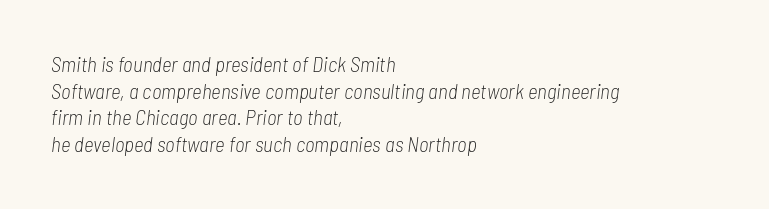
The image shows 21 px text type, italic (leaning right); set left-aligned, normal line spacing (1.27x), normal letter spacing, not underlined.
